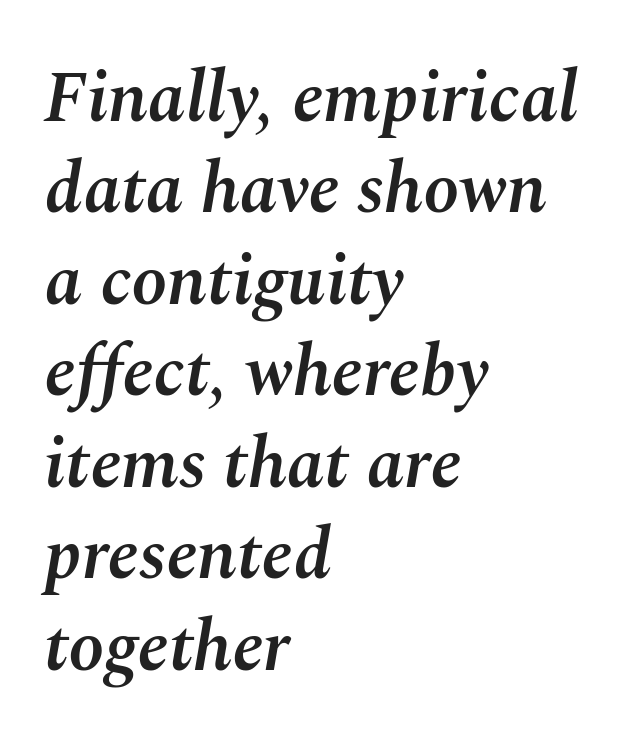
The image shows 72 px semibold type, italic (leaning right); set left-aligned, normal line spacing (1.27x), normal letter spacing, not underlined; medium stroke contrast and a medium x-height.
